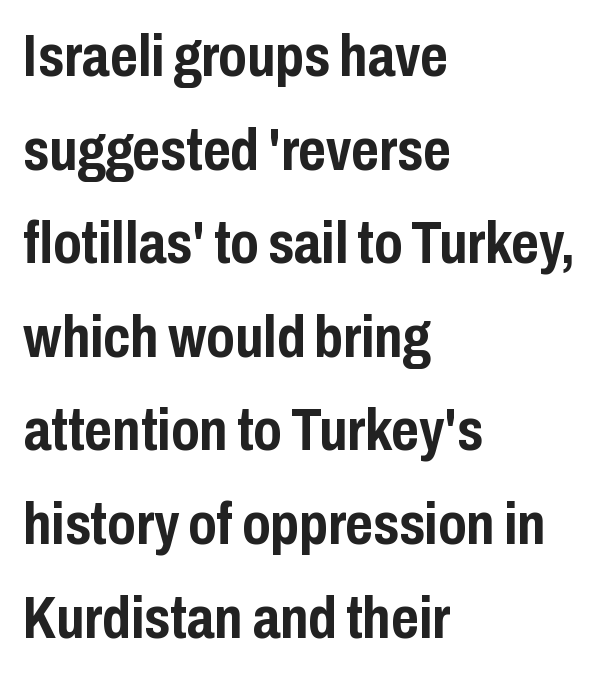
{"serif": "no", "italic": "no", "bold": "yes", "weight": "semibold", "width": "condensed", "stroke_contrast": "low", "x_height": "medium", "monospaced": "no", "underline": "no", "align": "left", "line_spacing": "normal", "line_spacing_ratio": 1.56, "letter_spacing": "normal", "letter_spacing_em": 0.0, "glyph_px": 60}
